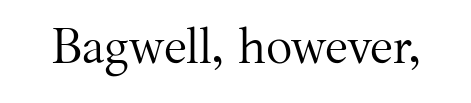
The image shows 49 px regular-weight serif type, upright; set normal letter spacing, not underlined; medium stroke contrast and a medium x-height.
